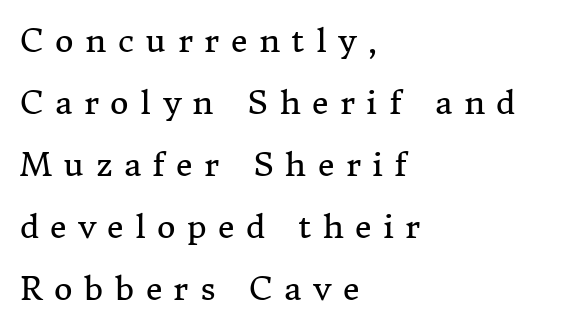
The image shows 32 px regular-weight serif type, upright; set left-aligned, loose line spacing (1.94x), unusually wide letter spacing (+0.36 em), not underlined; medium stroke contrast and a medium x-height.
